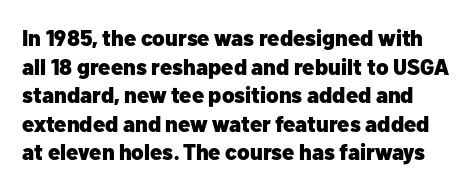
{"italic": "no", "bold": "yes", "underline": "no", "line_spacing": "normal", "line_spacing_ratio": 1.3, "letter_spacing": "normal", "letter_spacing_em": 0.0, "glyph_px": 22}
